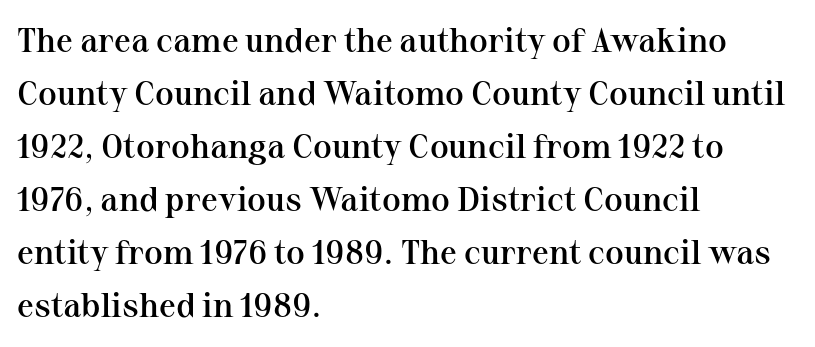
These lines keep a tight, regular rhythm from letter to letter. Does the weight exceed regular? Yes, but only to semibold. This sample uses a serif face. The strip under each line holds only bare page. If you measured baseline to baseline, you'd find a middling distance. A typesetter would call this proportional, since set widths differ per character.
